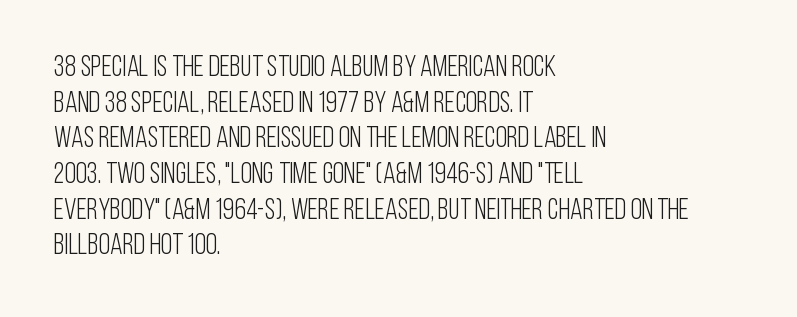
Q: Is the text bold? A: No.
Q: Is the text italic (slanted)? A: No, it is upright.
Q: Is the typeface a serif or a sans-serif typeface? A: Sans-serif.
Q: Is the text underlined? A: No.
Q: How is the paragraph aligned? A: Left-aligned.
Q: Is the spacing between letters normal or unusually wide? A: Normal.
Q: Width (condensed, normal, or wide)? A: Condensed.
Q: Stroke contrast? A: Low.
Q: x-height? A: Large.
Q: Monospaced? A: No.
